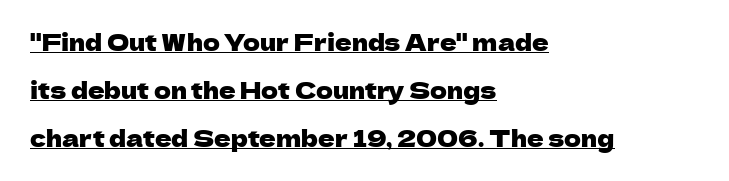
Airy leading. There is no visible air inserted between adjacent glyphs. Which margin do the lines hug? The left one — the right edge is uneven. The typography opts for an upright posture over an oblique one. Descenders here cross a horizontal rule under the line.
